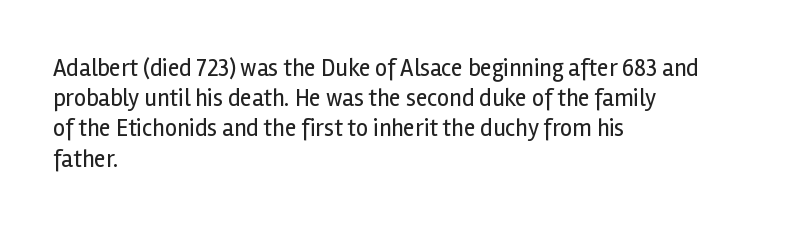
The weight would be labelled regular, book, light, or lighter still. Every stem runs plumb, perpendicular to the baseline. Descender tails drop into unmarked territory. One glance says typical: line gaps are just what's usual.
